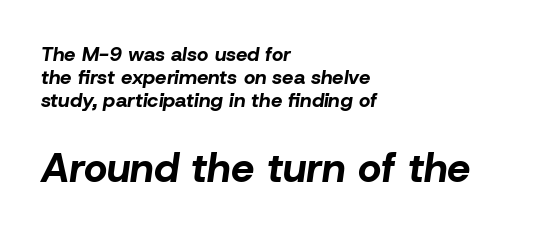
The image shows 41 px bold type, italic (leaning right); set left-aligned, tight line spacing (1.14x), normal letter spacing, not underlined; the second (bottom) block is 2.05x larger; low stroke contrast and a medium x-height.
